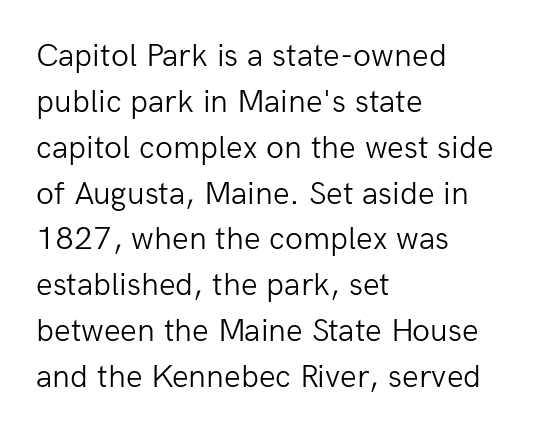
The image shows 33 px light sans-serif type, upright; set left-aligned, normal line spacing (1.39x), normal letter spacing, not underlined; low stroke contrast and a medium x-height.
